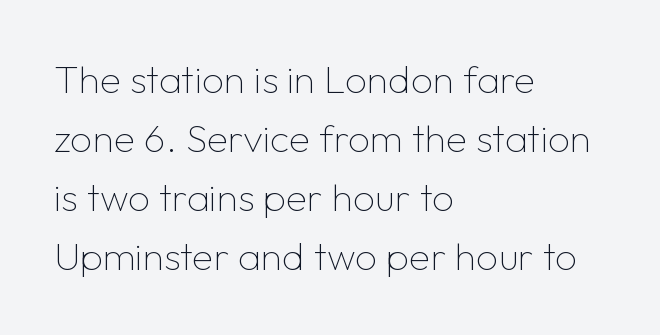
Q: Is the text bold? A: No.
Q: Is the text italic (slanted)? A: No, it is upright.
Q: Is the typeface a serif or a sans-serif typeface? A: Sans-serif.
Q: Is the text underlined? A: No.
Q: How is the paragraph aligned? A: Left-aligned.
Q: Is the spacing between letters normal or unusually wide? A: Normal.
Q: Is the spacing between lines tight, normal or loose? A: Normal.
Q: Width (condensed, normal, or wide)? A: Normal.
Q: Stroke contrast? A: Low.
Q: x-height? A: Medium.
Q: Monospaced? A: No.
